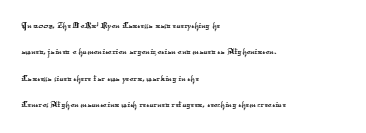
Just letters on the line, the space beneath them empty. Reading down the column, the eye jumps a familiar distance to each next line. Line beginnings align vertically; line endings do not. Characters follow at the spacing the type designer built in.
